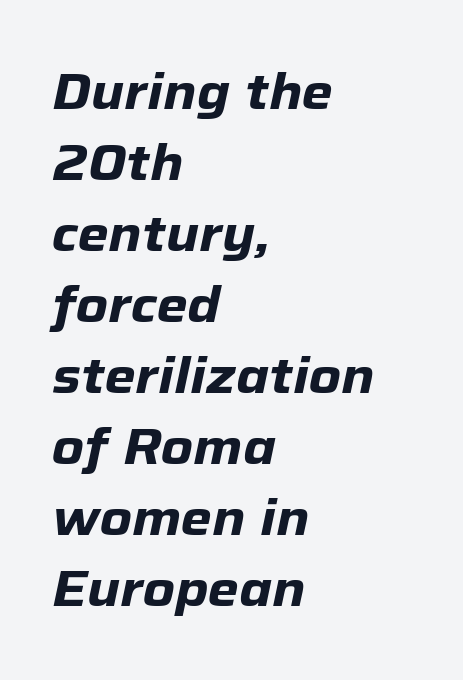
Unmarked baselines from the first word to the last. On the weight axis this lands at bold, roughly 700. The typography opts for an oblique posture over an upright one. Reading down the block, your eye returns to a fixed left position each line.
